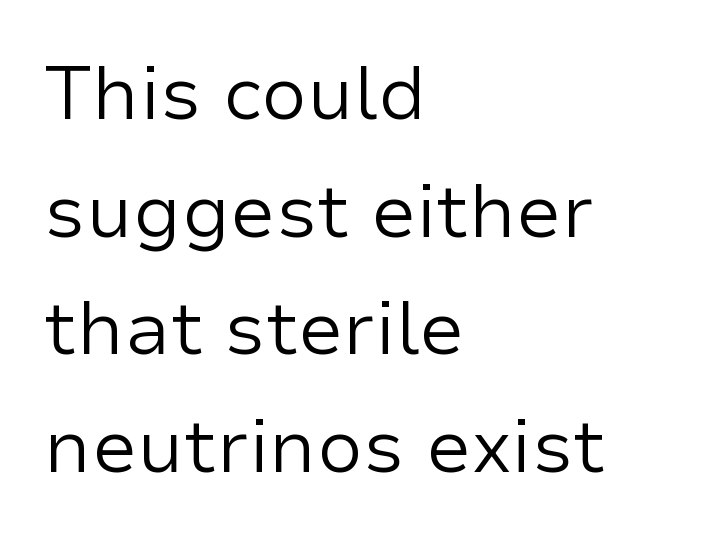
{"serif": "no", "italic": "no", "bold": "no", "weight": "regular", "width": "normal", "stroke_contrast": "low", "x_height": "medium", "monospaced": "no", "underline": "no", "align": "left", "line_spacing": "normal", "line_spacing_ratio": 1.59, "letter_spacing": "normal", "letter_spacing_em": 0.0, "glyph_px": 74}
